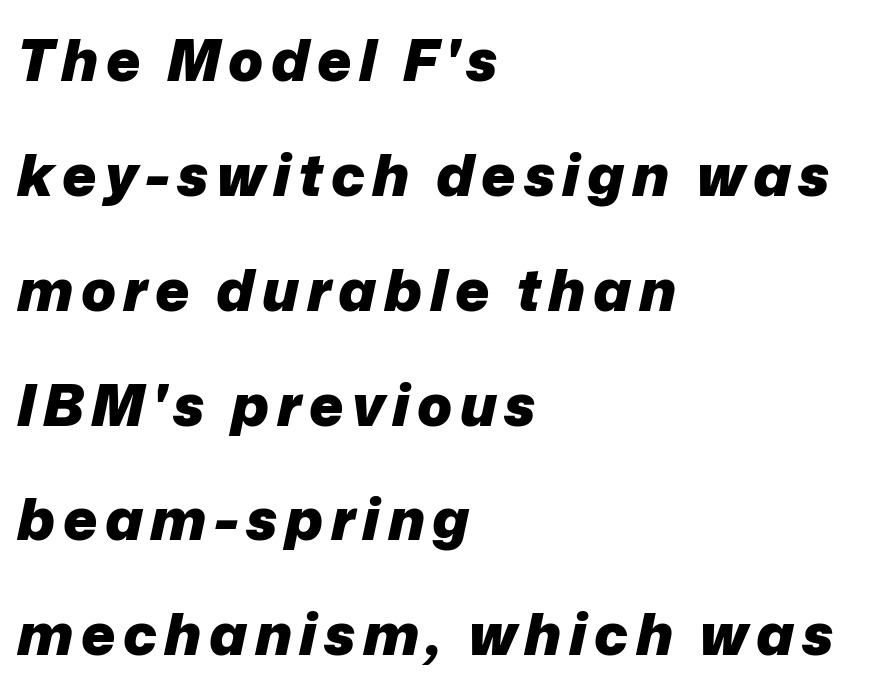
Q: Is the text bold? A: Yes.
Q: Is the text italic (slanted)? A: Yes, it leans right by about 12 degrees.
Q: Is the text underlined? A: No.
Q: How is the paragraph aligned? A: Left-aligned.
Q: Is the spacing between lines tight, normal or loose? A: Loose.
Q: Width (condensed, normal, or wide)? A: Normal.
Q: Stroke contrast? A: Low.
Q: x-height? A: Medium.
Q: Monospaced? A: No.
